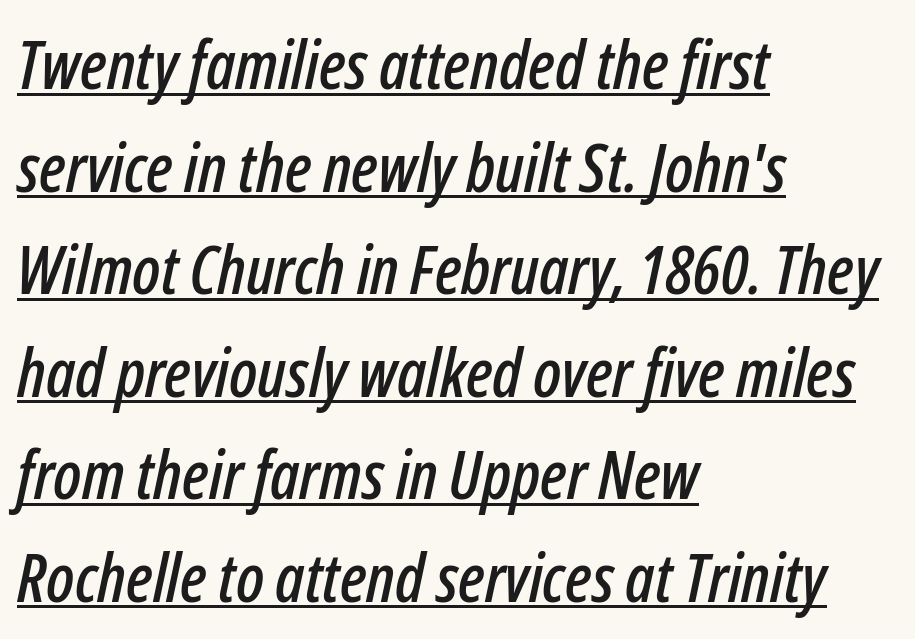
The font's italic variant was chosen for this text. Successive baselines arrive at the customary interval. Every row of glyphs begins at an identical x-position on the left. The face used here is rendered with its standard letterfit. Here the designer chose a conventional face with non-uniform glyph widths.
